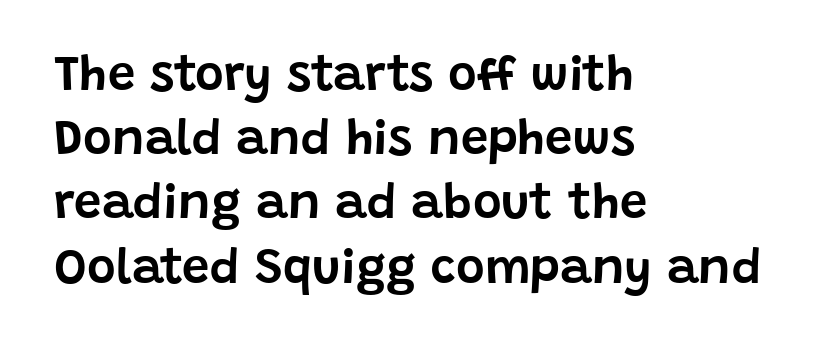
Q: Is the text italic (slanted)? A: No, it is upright.
Q: Is the typeface a serif or a sans-serif typeface? A: Sans-serif.
Q: Is the text underlined? A: No.
Q: How is the paragraph aligned? A: Left-aligned.
Q: Is the spacing between letters normal or unusually wide? A: Normal.
Q: Is the spacing between lines tight, normal or loose? A: Normal.
Q: Width (condensed, normal, or wide)? A: Normal.
Q: Stroke contrast? A: Low.
Q: x-height? A: Large.
Q: Monospaced? A: No.
